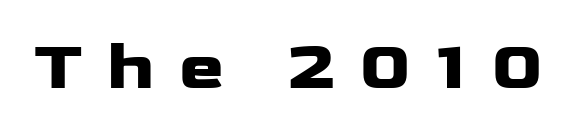
This is the regular roman posture of the typeface. Clear beneath every line of the passage. Display-style spreading of the glyphs; the letterfit is very open. Each letter keeps its own natural width here, so spacing adapts to shape.
